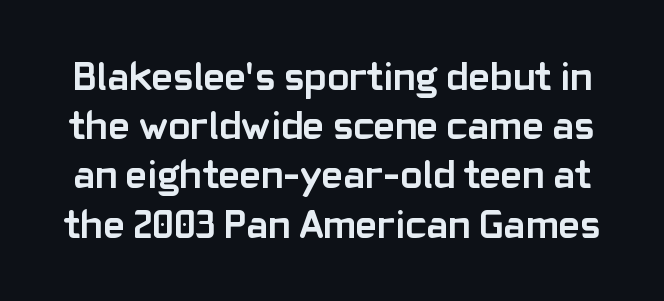
The image shows 41 px semibold sans-serif type, upright; set line spacing 1.2x, normal letter spacing, not underlined; low stroke contrast and a medium x-height.
